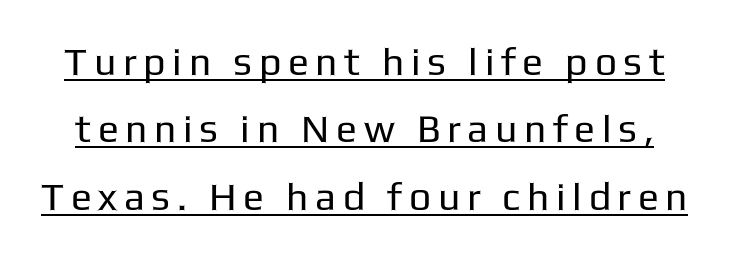
{"serif": "no", "italic": "no", "bold": "no", "weight": "regular", "width": "normal", "stroke_contrast": "low", "x_height": "medium", "monospaced": "no", "underline": "yes", "line_spacing_ratio": 1.73, "glyph_px": 39}
